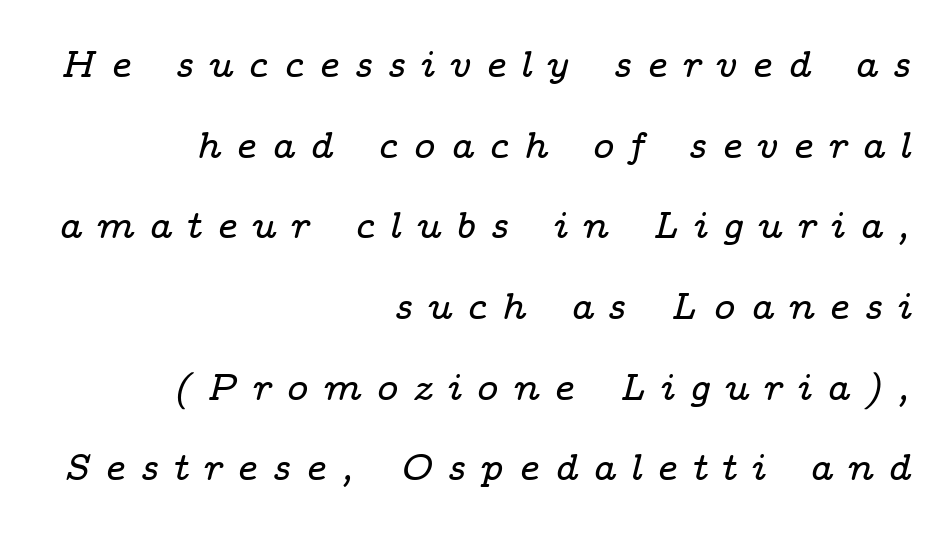
The image shows 37 px wide serif type, italic (leaning right); set right-aligned, loose line spacing (2.18x), unusually wide letter spacing (+0.39 em), not underlined; low stroke contrast and a medium x-height.
